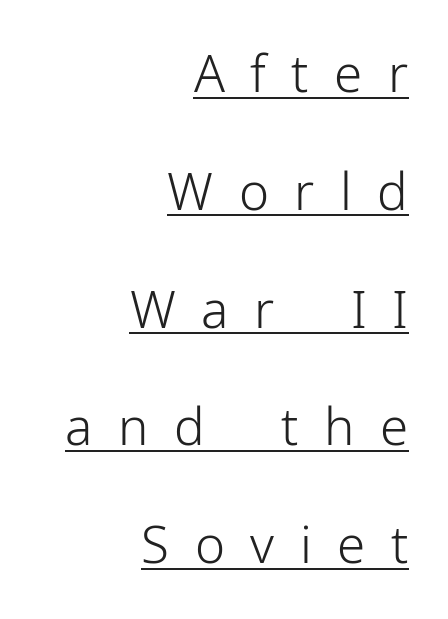
Here the designer chose a conventional face with non-uniform glyph widths. Observe the absence of serifs on each vertical stroke in this sample. Every row of glyphs terminates at an identical x-position on the right. A roman cut, with each character standing at attention. Between one letter and the next there's a generous, obvious gap.
